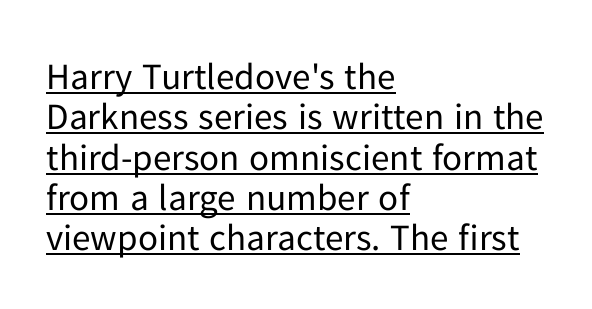
{"serif": "no", "italic": "no", "bold": "no", "weight": "regular", "width": "normal", "stroke_contrast": "low", "x_height": "medium", "monospaced": "no", "underline": "yes", "align": "left", "line_spacing": "tight", "line_spacing_ratio": 1.09, "letter_spacing": "normal", "letter_spacing_em": 0.0, "glyph_px": 37}
